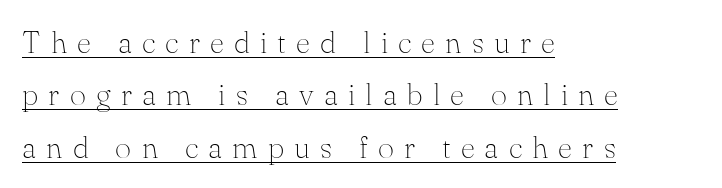
{"serif": "yes", "italic": "no", "bold": "no", "weight": "thin", "width": "normal", "stroke_contrast": "medium", "x_height": "small", "monospaced": "no", "underline": "yes", "align": "left", "line_spacing": "normal", "line_spacing_ratio": 1.69, "letter_spacing": "wide", "letter_spacing_em": 0.33, "glyph_px": 31}
